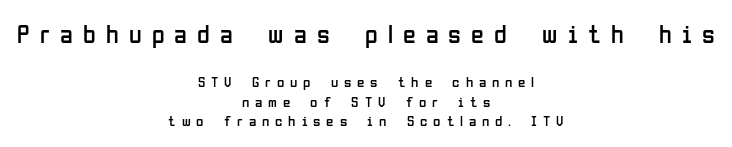
{"italic": "no", "bold": "no", "underline": "no", "align": "center", "line_spacing": "normal", "line_spacing_ratio": 1.31, "letter_spacing": "wide", "letter_spacing_em": 0.39, "larger_block": "first", "size_ratio": 1.73, "glyph_px": 26}
